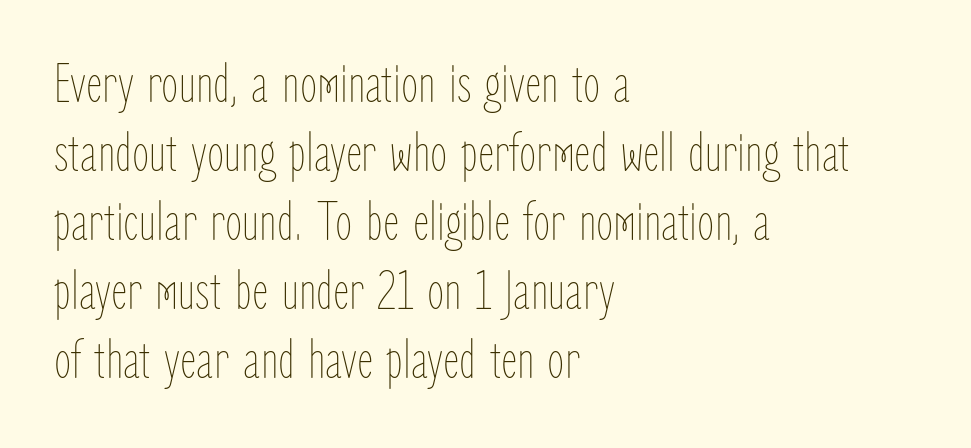
The image shows 56 px thin, condensed type, upright; set left-aligned, line spacing 1.23x, normal letter spacing, not underlined; low stroke contrast and a medium x-height.
